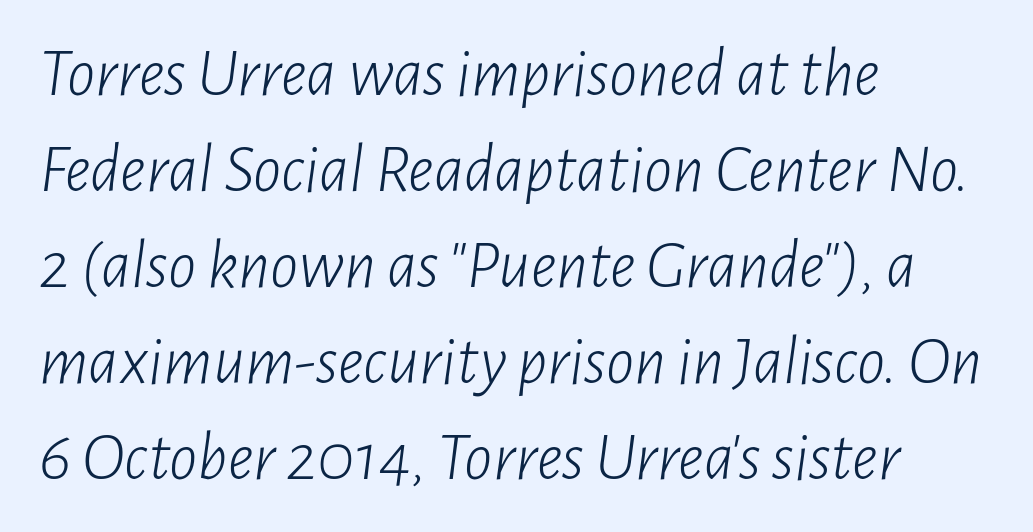
The image shows 70 px light, condensed type, italic (leaning right); set left-aligned, normal line spacing (1.37x), normal letter spacing, not underlined; low stroke contrast and a medium x-height.
